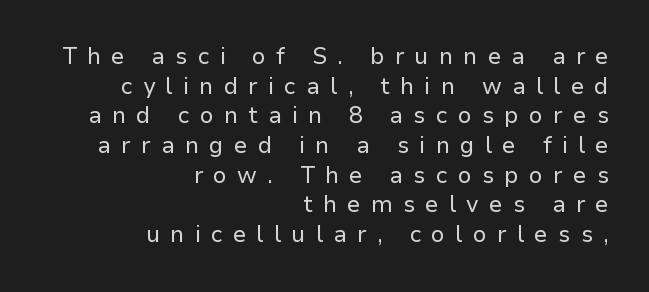
The image shows 23 px text type, upright; set right-aligned, normal line spacing (1.29x), unusually wide letter spacing (+0.44 em), not underlined.
